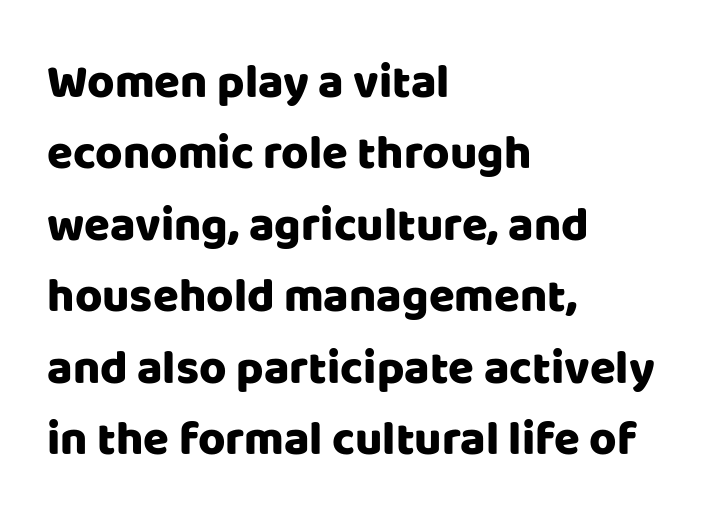
The image shows 47 px sans-serif type, upright; set left-aligned, normal line spacing (1.52x), normal letter spacing, not underlined; low stroke contrast and a large x-height.
